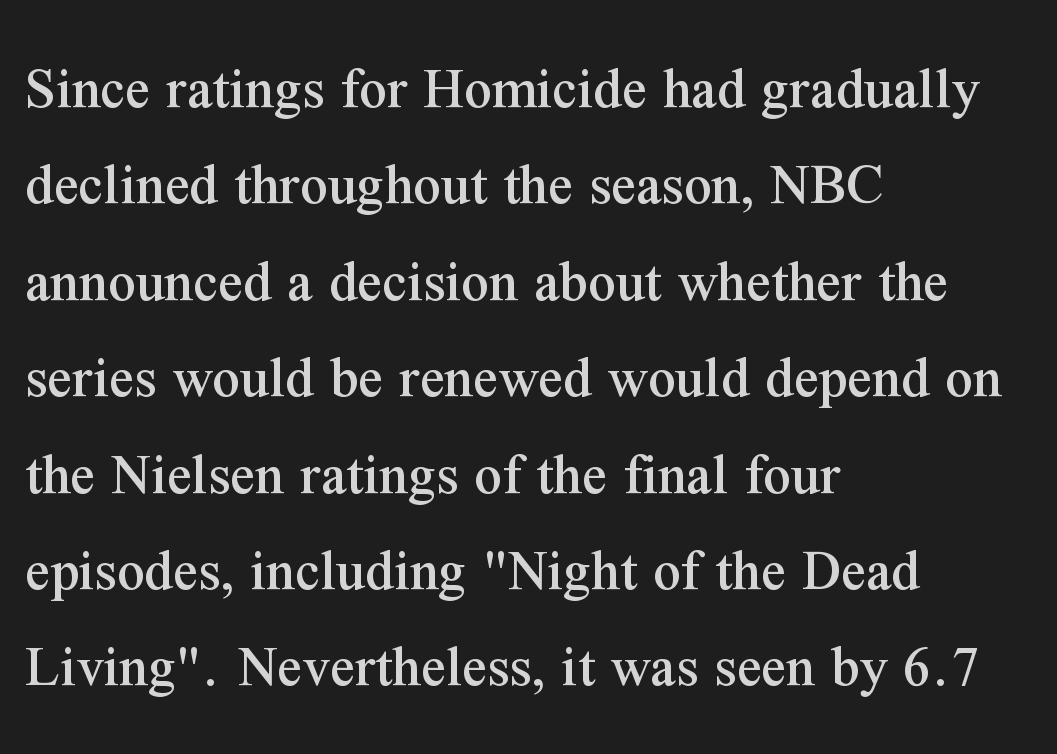
This sample has the flowing, uneven cadence of proportional lettering. Examine the stroke ends and you'll spot serifs. Line beginnings align vertically; line endings do not. Letter spacing: default. Quick note: underline off. The axis of the letterforms is exactly vertical.
